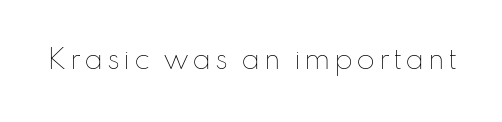
{"italic": "no", "bold": "no", "underline": "no", "glyph_px": 27}
